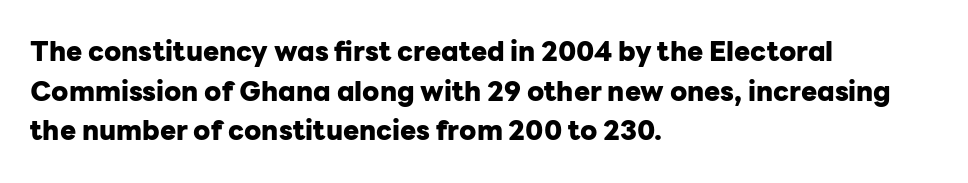
Q: Is the text bold? A: Yes.
Q: Is the text italic (slanted)? A: No, it is upright.
Q: Is the text underlined? A: No.
Q: How is the paragraph aligned? A: Left-aligned.
Q: Is the spacing between letters normal or unusually wide? A: Normal.
Q: Is the spacing between lines tight, normal or loose? A: Normal.
